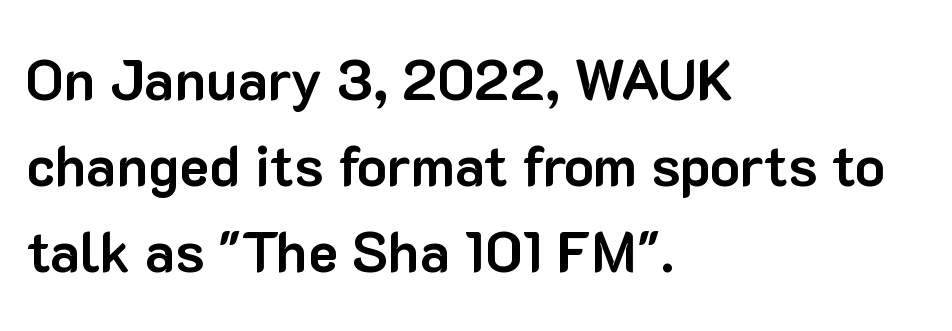
Q: Is the text bold? A: Yes.
Q: Is the text italic (slanted)? A: No, it is upright.
Q: Is the typeface a serif or a sans-serif typeface? A: Sans-serif.
Q: Is the text underlined? A: No.
Q: How is the paragraph aligned? A: Left-aligned.
Q: Is the spacing between letters normal or unusually wide? A: Normal.
Q: Is the spacing between lines tight, normal or loose? A: Normal.
Q: Width (condensed, normal, or wide)? A: Normal.
Q: Stroke contrast? A: Low.
Q: x-height? A: Medium.
Q: Monospaced? A: No.
